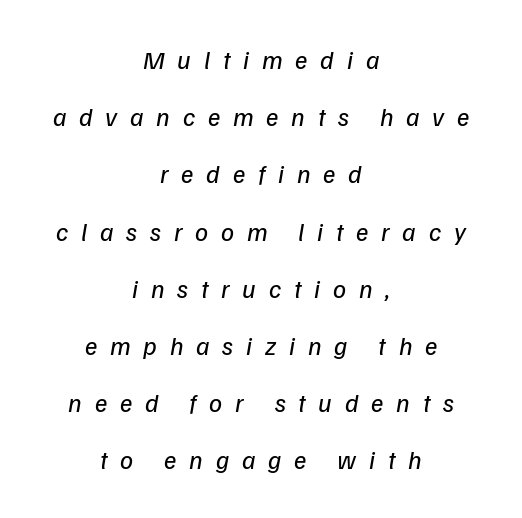
Vertical stems look standard width or narrower in stroke. The line-height multiplier appears high, well above default. The passage is arranged like a title page — every line centered. A typesetter would call this heavily tracked-out type.
